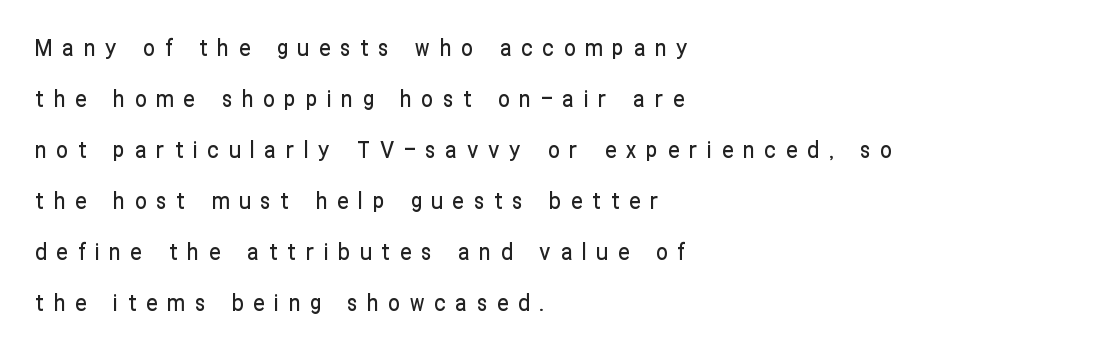
Q: Is the text italic (slanted)? A: No, it is upright.
Q: Is the text underlined? A: No.
Q: How is the paragraph aligned? A: Left-aligned.
Q: Is the spacing between letters normal or unusually wide? A: Unusually wide.
Q: Is the spacing between lines tight, normal or loose? A: Loose.
